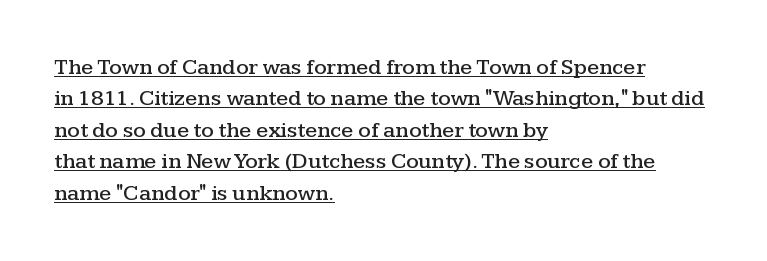
Rows of type keep a routine distance in the vertical direction. Typeset ragged right — the left edge is the straight one. The rendered words wear a rule along their underside. The rendering keeps characters at their native spacing.
